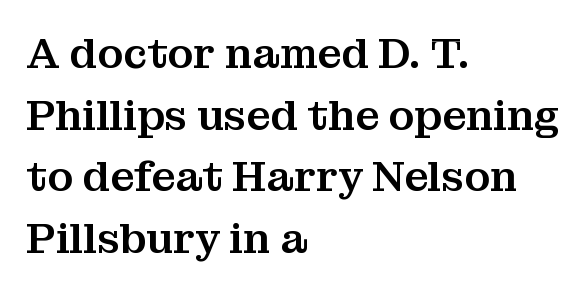
Interline gaps are of average width in this sample. A typesetter would label this face a serif. Does extra space separate the letters? No, they use regular spacing. The rendering anchors every line to the left-hand side. The type sits square on the baseline with zero lean. Each letter keeps its own natural width here, so spacing adapts to shape.
